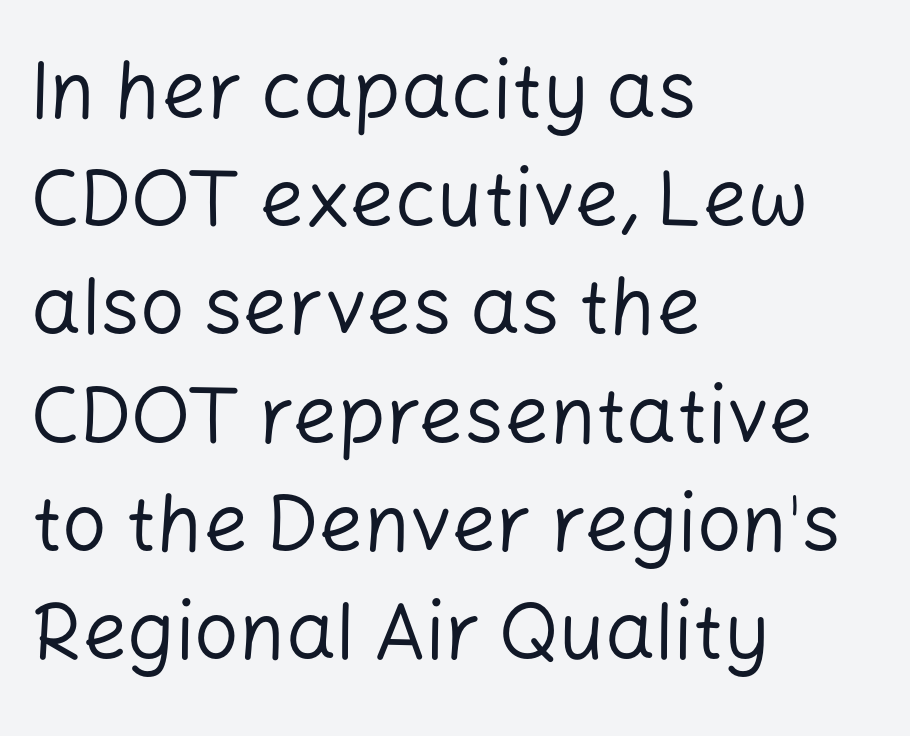
Q: Is the text bold? A: No.
Q: Is the text italic (slanted)? A: No, it is upright.
Q: Is the typeface a serif or a sans-serif typeface? A: Sans-serif.
Q: Is the text underlined? A: No.
Q: How is the paragraph aligned? A: Left-aligned.
Q: Is the spacing between letters normal or unusually wide? A: Normal.
Q: Is the spacing between lines tight, normal or loose? A: Normal.
Q: Width (condensed, normal, or wide)? A: Normal.
Q: Stroke contrast? A: Low.
Q: x-height? A: Medium.
Q: Monospaced? A: No.
